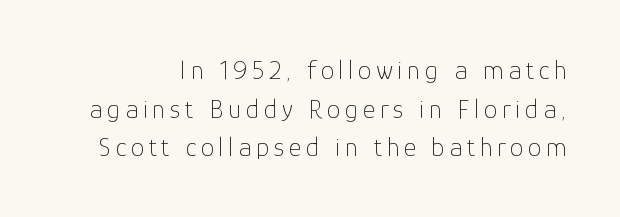
Q: Is the text bold? A: No.
Q: Is the text italic (slanted)? A: No, it is upright.
Q: Is the text underlined? A: No.
Q: Is the spacing between lines tight, normal or loose? A: Normal.
